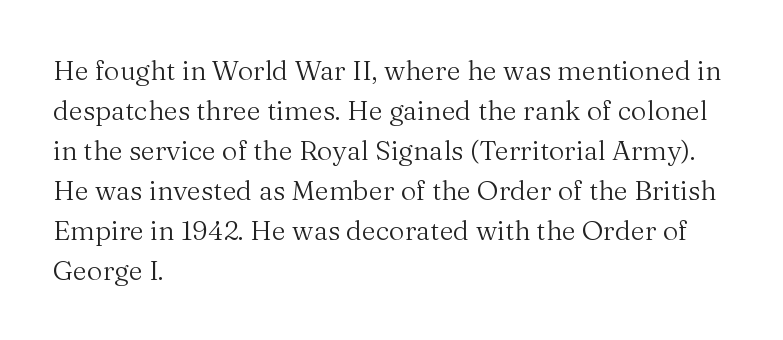
Italic: no, the glyphs are upright roman. Observe the ordinary spacing: letters are neighbours, not strangers. Line spacing here is normal. The zone under the glyphs is completely vacant. These lines stack with their left ends in a neat column.
